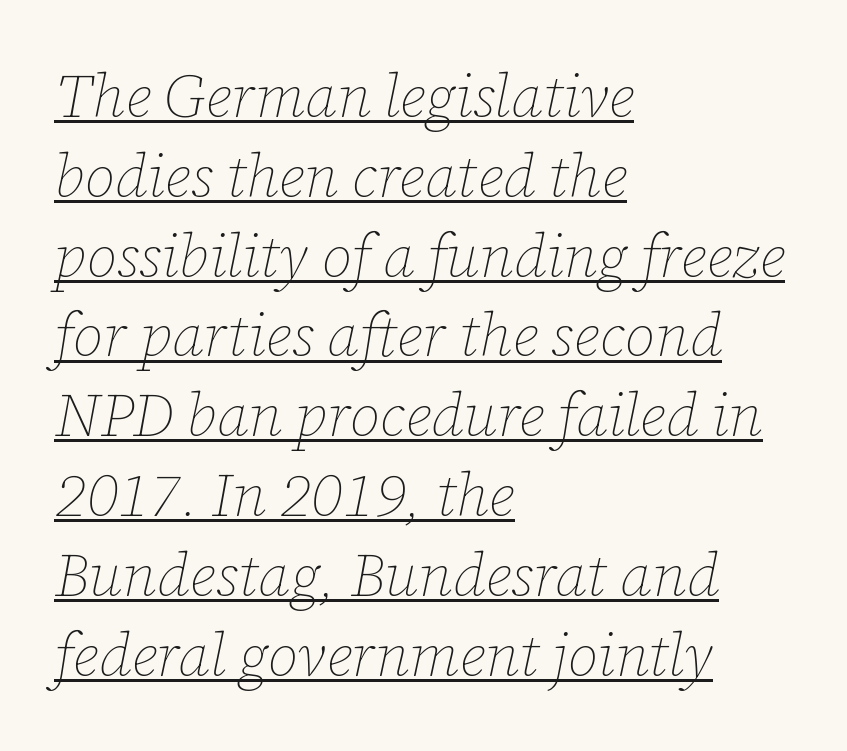
{"italic": "yes", "lean": "right", "slant_degrees": 12, "bold": "no", "weight": "thin", "width": "normal", "stroke_contrast": "low", "x_height": "medium", "monospaced": "no", "underline": "yes", "align": "left", "line_spacing": "normal", "line_spacing_ratio": 1.33, "letter_spacing": "normal", "letter_spacing_em": 0.0, "glyph_px": 60}
